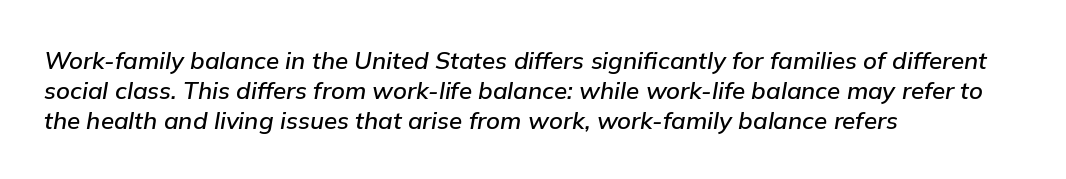
Left-aligned paragraph, ragged on the right. Honestly, there is no underline to notice here at all. Default kerning and tracking; the words read as compact shapes. Quick note: italic.
